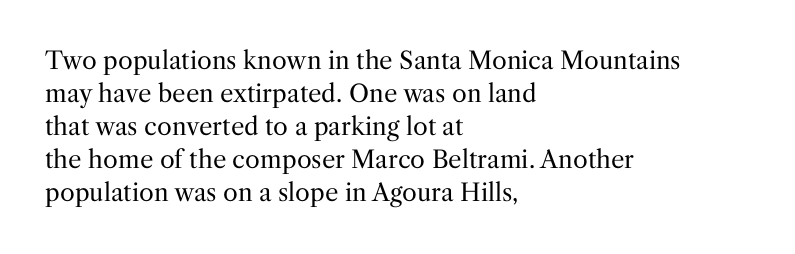
Horizontally, the lines are justified to the leading edge only. A roman cut, with each character standing at attention. The lines sit at an ordinary, default distance from one another. The font sits on the lighter half of the weight spectrum, regular included. Just letters on the line, the space beneath them empty. Standard letterfit; no display-style spreading of the glyphs.
